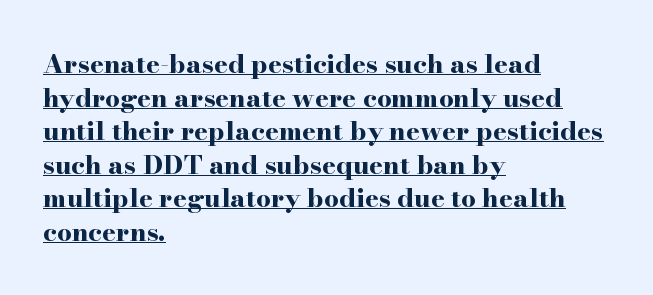
Q: Is the text bold? A: Yes.
Q: Is the text italic (slanted)? A: No, it is upright.
Q: Is the text underlined? A: Yes.
Q: How is the paragraph aligned? A: Left-aligned.
Q: Is the spacing between letters normal or unusually wide? A: Normal.
Q: Is the spacing between lines tight, normal or loose? A: Normal.
